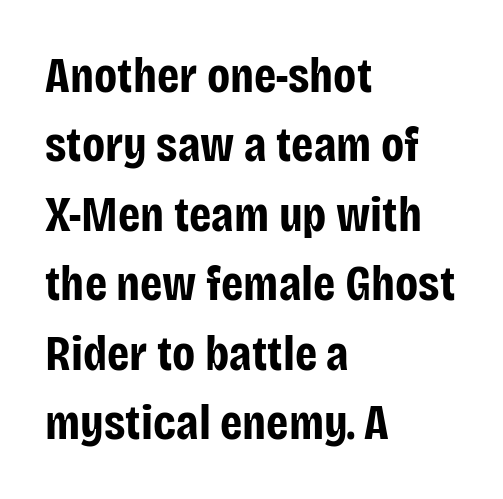
The type family on display is of the sans-serif kind. Is this a fixed-width face? No — the glyphs have proportional, varying widths. When letters stand straight like this, we call the style roman or upright. Vertical spacing — default. The face used here has the dense, thick strokes of a bold. Tracking here is standard; glyphs follow each other at the usual distance.
